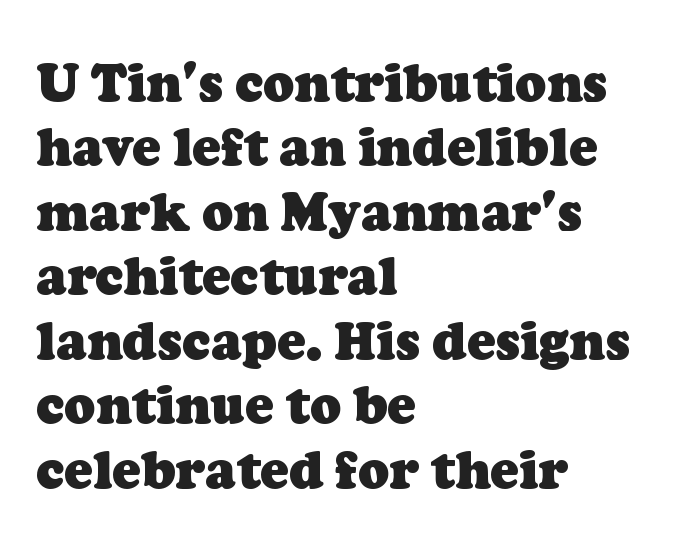
Check the space under the baseline: it is left empty. The passage is arranged the way most books set body copy — flush left. Nothing unusual about the tracking: characters are spaced as the font intends. A typesetter would call this proportional, since set widths differ per character. A serif font was chosen for this passage.
